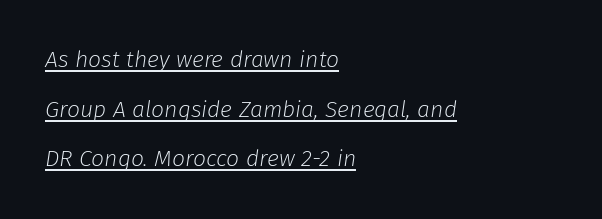
The image shows 23 px text type, italic (leaning right); set left-aligned, loose line spacing (2.16x), normal letter spacing, underlined.
